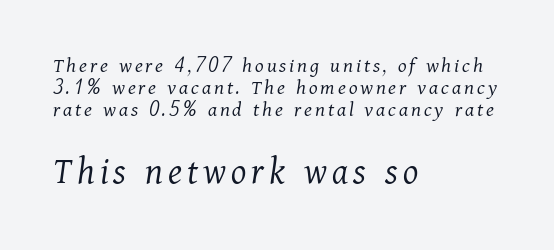
The characters are drawn with everyday or finer stroke widths. Unlike a clean sans, this face finishes its strokes with serifs. This layout puts the modest block above and the oversized block below. The letters are slanted; this is an italic face. This rendering features lettering with no underline. Spacing verdict: proportional, widths tailored to each character.
